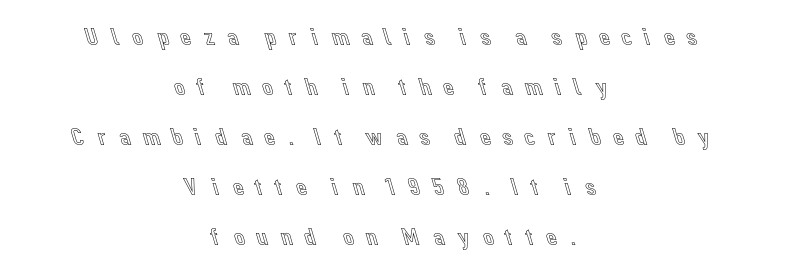
{"underline": "no", "align": "center", "line_spacing": "loose", "line_spacing_ratio": 2.0, "letter_spacing": "wide", "letter_spacing_em": 0.36, "glyph_px": 25}
